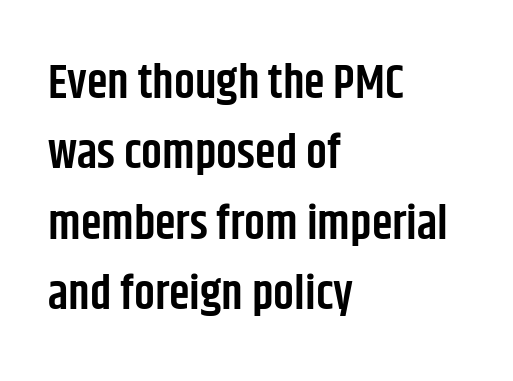
Q: Is the text bold? A: Semi-bold.
Q: Is the text italic (slanted)? A: No, it is upright.
Q: Is the typeface a serif or a sans-serif typeface? A: Sans-serif.
Q: Is the text underlined? A: No.
Q: How is the paragraph aligned? A: Left-aligned.
Q: Is the spacing between letters normal or unusually wide? A: Normal.
Q: Is the spacing between lines tight, normal or loose? A: Normal.
Q: Width (condensed, normal, or wide)? A: Condensed.
Q: Stroke contrast? A: Low.
Q: x-height? A: Large.
Q: Monospaced? A: No.
